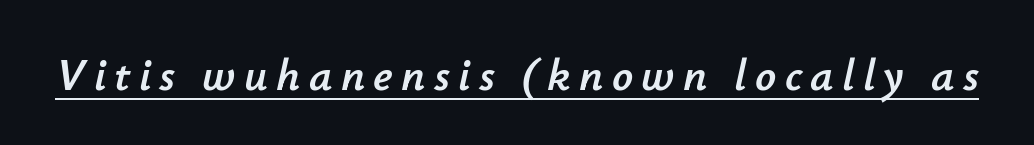
The image shows 46 px text type, italic (leaning right); set underlined; low stroke contrast and a small x-height.
